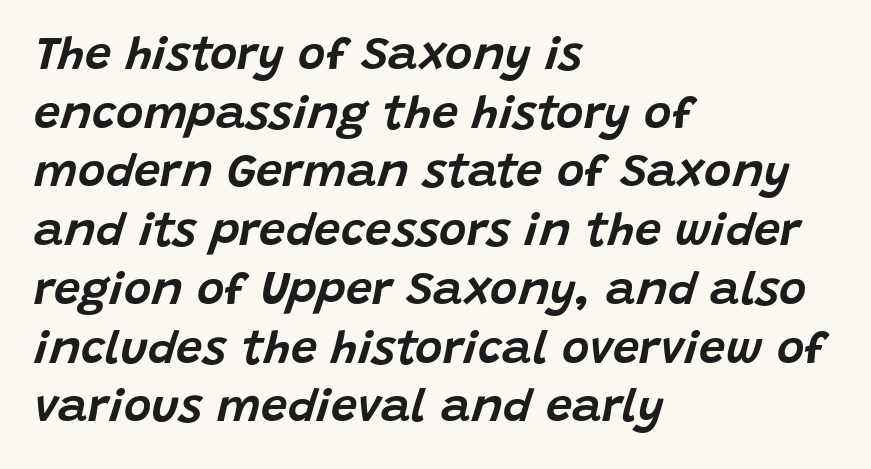
Q: Is the text italic (slanted)? A: Yes, it leans right by about 15 degrees.
Q: Is the text underlined? A: No.
Q: How is the paragraph aligned? A: Left-aligned.
Q: Is the spacing between letters normal or unusually wide? A: Normal.
Q: Is the spacing between lines tight, normal or loose? A: Normal.
Q: Width (condensed, normal, or wide)? A: Normal.
Q: Stroke contrast? A: Low.
Q: x-height? A: Large.
Q: Monospaced? A: No.
